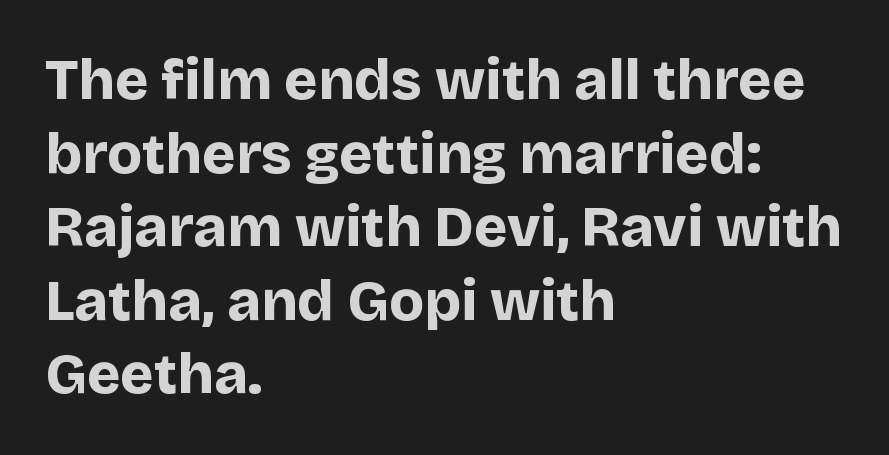
Q: Is the text bold? A: Yes.
Q: Is the text italic (slanted)? A: No, it is upright.
Q: Is the typeface a serif or a sans-serif typeface? A: Sans-serif.
Q: Is the text underlined? A: No.
Q: How is the paragraph aligned? A: Left-aligned.
Q: Is the spacing between letters normal or unusually wide? A: Normal.
Q: Is the spacing between lines tight, normal or loose? A: Normal.
Q: Width (condensed, normal, or wide)? A: Normal.
Q: Stroke contrast? A: Low.
Q: x-height? A: Large.
Q: Monospaced? A: No.
